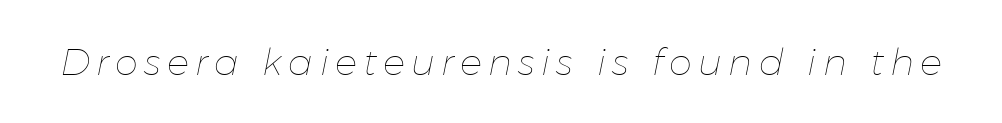
The image shows 37 px thin type, italic (leaning right); set not underlined; low stroke contrast and a medium x-height.
